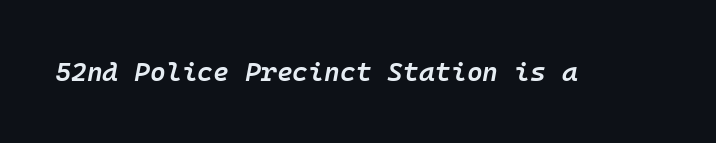
{"italic": "yes", "lean": "right", "slant_degrees": 10, "bold": "semi", "underline": "no", "letter_spacing": "normal", "letter_spacing_em": 0.0, "glyph_px": 27}
